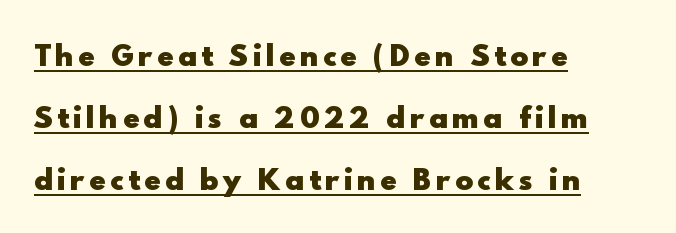
Q: Is the text bold? A: Yes.
Q: Is the text italic (slanted)? A: No, it is upright.
Q: Is the text underlined? A: Yes.
Q: How is the paragraph aligned? A: Left-aligned.
Q: Is the spacing between lines tight, normal or loose? A: Loose.
